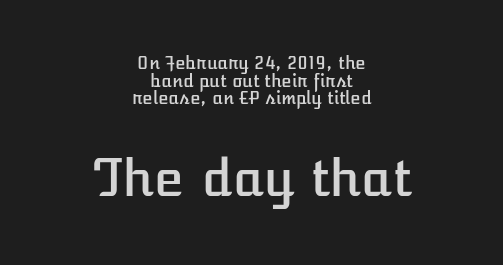
{"italic": "no", "width": "normal", "stroke_contrast": "low", "x_height": "medium", "monospaced": "no", "underline": "no", "align": "center", "line_spacing": "tight", "line_spacing_ratio": 1.04, "letter_spacing": "normal", "letter_spacing_em": 0.0, "larger_block": "second", "size_ratio": 2.94, "glyph_px": 50}
